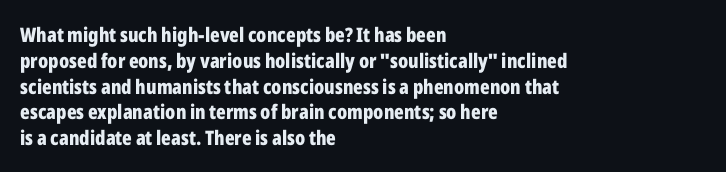
Q: Is the text bold? A: Yes.
Q: Is the text italic (slanted)? A: No, it is upright.
Q: Is the text underlined? A: No.
Q: How is the paragraph aligned? A: Left-aligned.
Q: Is the spacing between letters normal or unusually wide? A: Normal.
Q: Is the spacing between lines tight, normal or loose? A: Normal.
